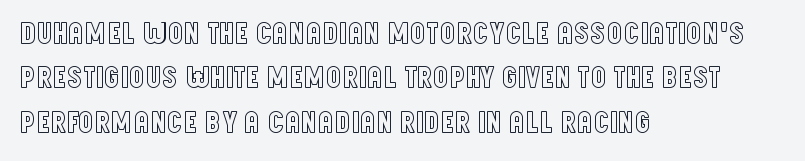
The image shows 31 px condensed type, upright; set left-aligned, normal line spacing (1.43x), normal letter spacing, not underlined; a large x-height.
